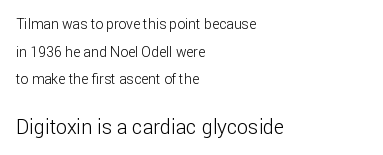
The image shows 20 px text type, upright; set left-aligned, loose line spacing (1.97x), normal letter spacing, not underlined; the second (bottom) block is 1.43x larger.
